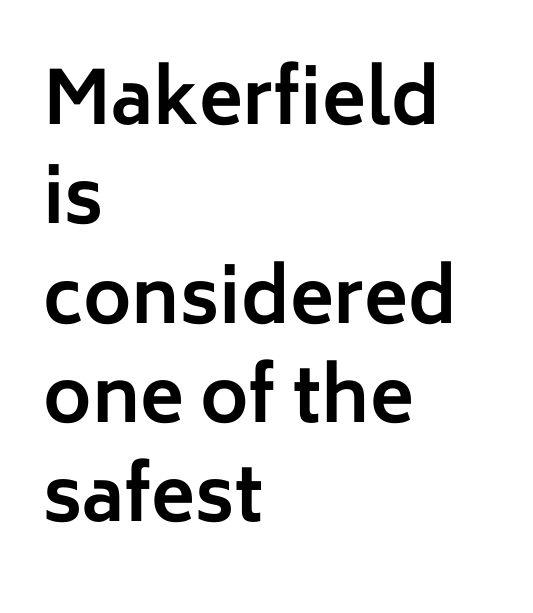
Q: Is the text bold? A: Yes.
Q: Is the text italic (slanted)? A: No, it is upright.
Q: Is the typeface a serif or a sans-serif typeface? A: Sans-serif.
Q: Is the text underlined? A: No.
Q: How is the paragraph aligned? A: Left-aligned.
Q: Is the spacing between letters normal or unusually wide? A: Normal.
Q: Is the spacing between lines tight, normal or loose? A: Normal.
Q: Width (condensed, normal, or wide)? A: Normal.
Q: Stroke contrast? A: Low.
Q: x-height? A: Medium.
Q: Monospaced? A: No.
